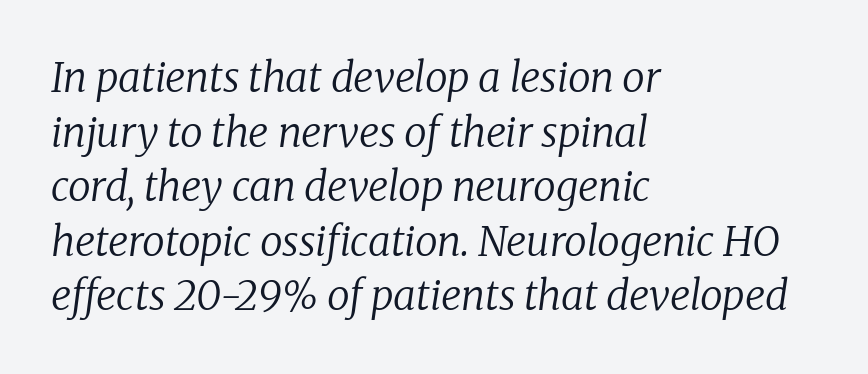
What kind of face is this? One with serifs. Posture: slanted. Regular leading. Does extra space separate the letters? No, they use regular spacing. Quick note: underline off. Summary of weight: not heavy and not bold.
